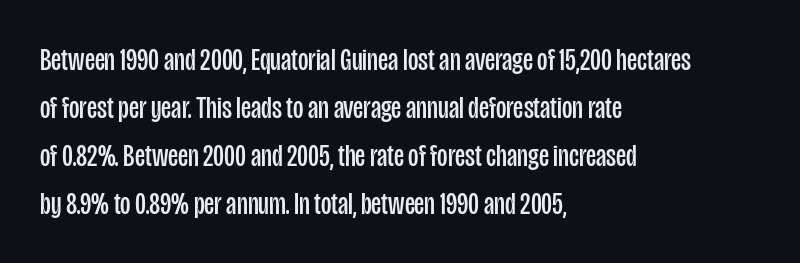
The image shows 32 px regular-weight, condensed sans-serif type, upright; set left-aligned, normal line spacing (1.5x), normal letter spacing, not underlined; low stroke contrast and a large x-height.
